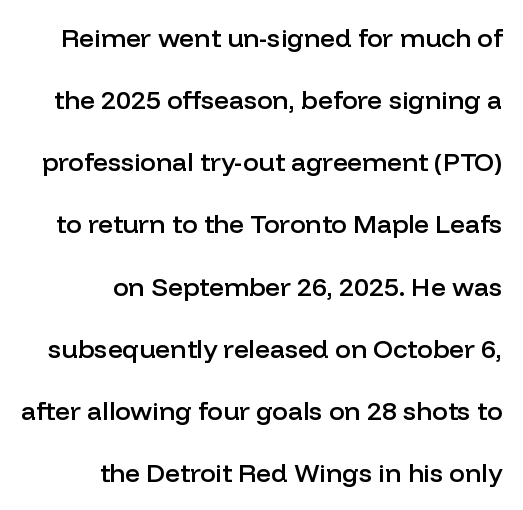
{"italic": "no", "bold": "semi", "underline": "no", "align": "right", "line_spacing": "loose", "line_spacing_ratio": 2.39, "letter_spacing": "normal", "letter_spacing_em": 0.0, "glyph_px": 26}
